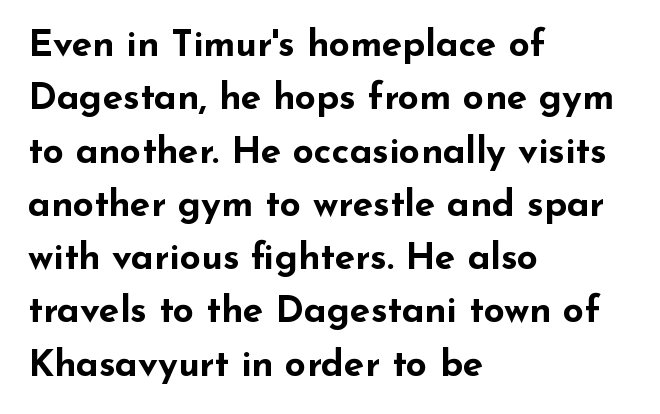
{"serif": "no", "italic": "no", "bold": "yes", "weight": "bold", "width": "wide", "stroke_contrast": "low", "x_height": "small", "monospaced": "no", "underline": "no", "align": "left", "line_spacing": "normal", "line_spacing_ratio": 1.44, "letter_spacing": "normal", "letter_spacing_em": 0.0, "glyph_px": 37}
